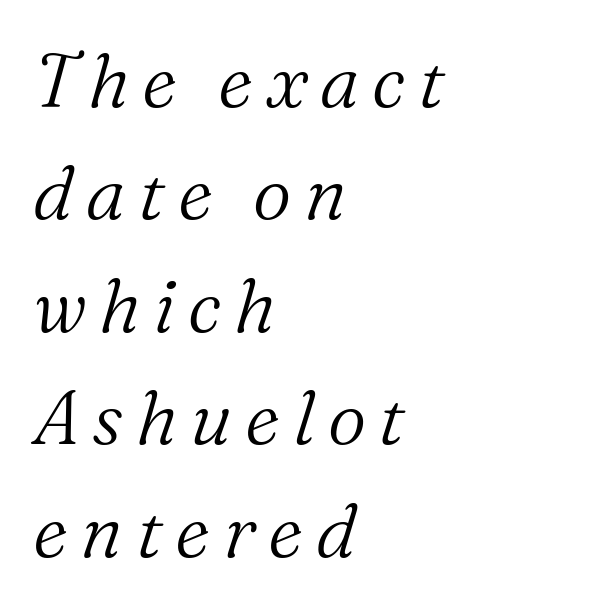
{"serif": "yes", "italic": "yes", "lean": "right", "slant_degrees": 16, "bold": "no", "weight": "light", "width": "normal", "stroke_contrast": "medium", "x_height": "medium", "monospaced": "no", "underline": "no", "align": "left", "line_spacing": "normal", "line_spacing_ratio": 1.5, "glyph_px": 75}
